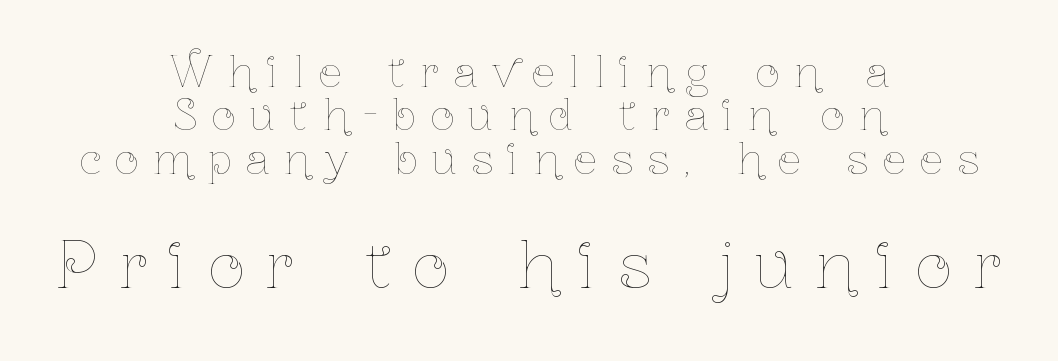
Q: Is the text bold? A: No.
Q: Is the text italic (slanted)? A: No, it is upright.
Q: Is the text underlined? A: No.
Q: How is the paragraph aligned? A: Centered.
Q: Is the spacing between letters normal or unusually wide? A: Unusually wide.
Q: Is the spacing between lines tight, normal or loose? A: Tight.
Q: Which block of text is set in a larger size, the first (top) or the second (bottom)? A: The second (bottom) one.
Q: Width (condensed, normal, or wide)? A: Condensed.
Q: Stroke contrast? A: Low.
Q: x-height? A: Medium.
Q: Monospaced? A: No.
